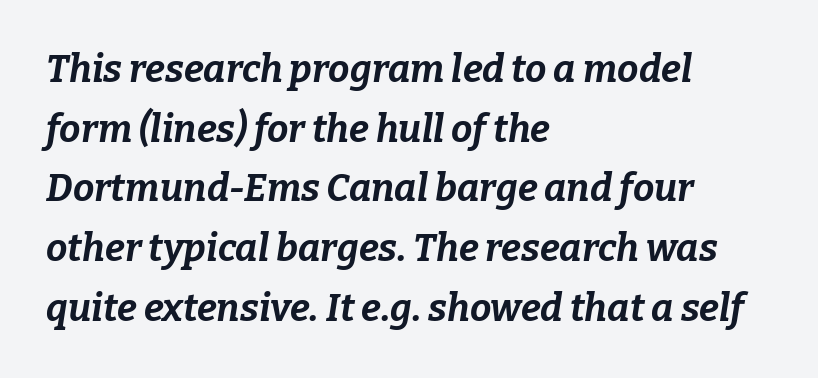
{"italic": "yes", "lean": "right", "slant_degrees": 9, "bold": "yes", "weight": "bold", "width": "normal", "stroke_contrast": "low", "x_height": "medium", "monospaced": "no", "underline": "no", "align": "left", "line_spacing": "normal", "line_spacing_ratio": 1.57, "letter_spacing": "normal", "letter_spacing_em": 0.0, "glyph_px": 38}
